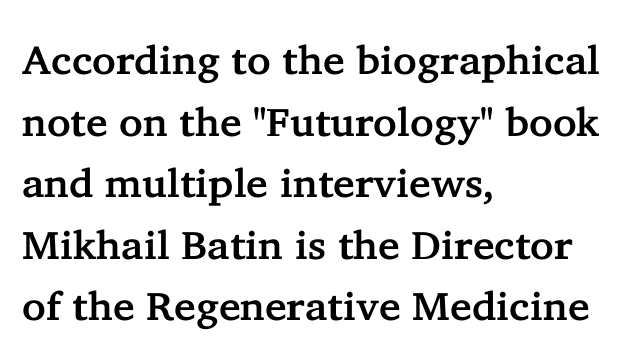
The image shows 40 px serif type, upright; set left-aligned, normal line spacing (1.54x), normal letter spacing, not underlined; low stroke contrast and a medium x-height.
